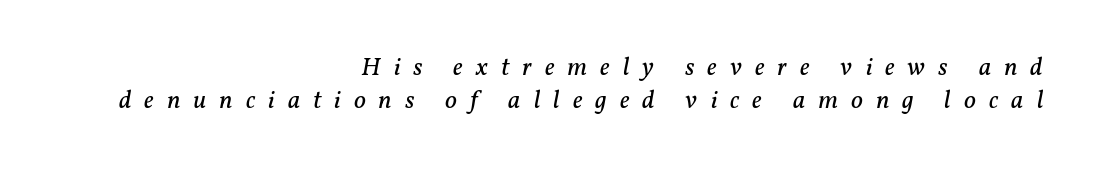
The image shows 26 px text type, italic (leaning right); set right-aligned, normal line spacing (1.26x), unusually wide letter spacing (+0.5 em), not underlined.
